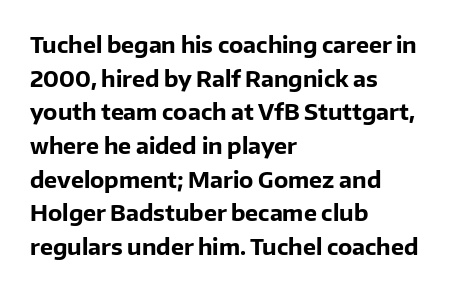
The image shows 22 px bold type, upright; set left-aligned, normal line spacing (1.53x), normal letter spacing, not underlined.
